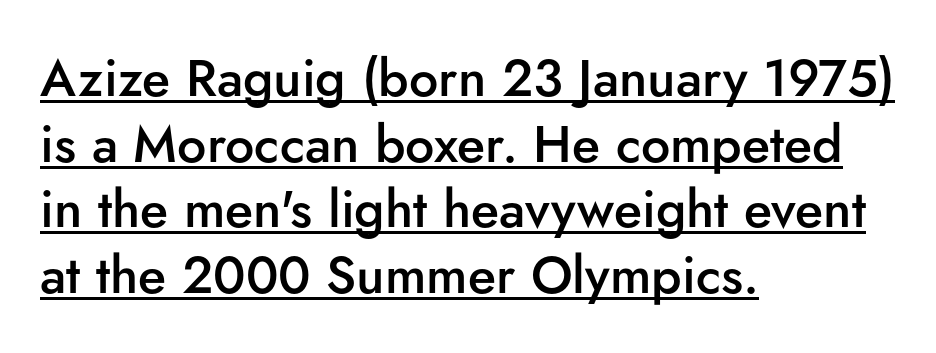
The image shows 52 px semibold sans-serif type, upright; set left-aligned, normal line spacing (1.26x), normal letter spacing, underlined; low stroke contrast and a small x-height.
